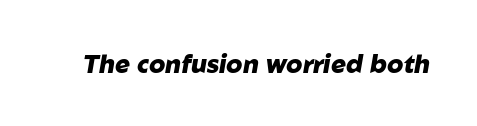
Q: Is the text bold? A: Yes.
Q: Is the text italic (slanted)? A: Yes, it leans right by about 10 degrees.
Q: Is the text underlined? A: No.
Q: Is the spacing between letters normal or unusually wide? A: Normal.
